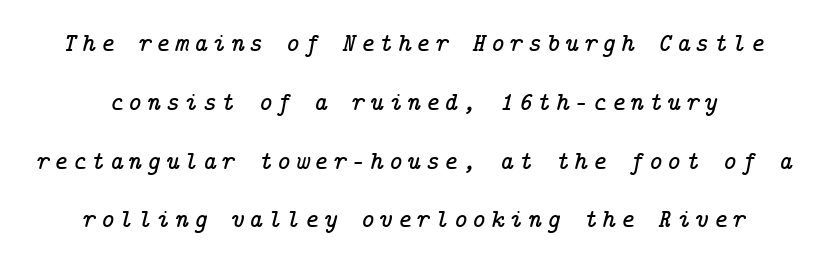
{"italic": "yes", "lean": "right", "slant_degrees": 14, "underline": "no", "line_spacing": "loose", "line_spacing_ratio": 2.26, "glyph_px": 26}
